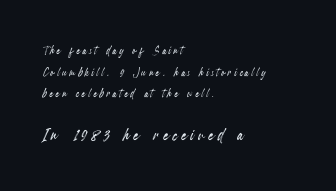
Q: Is the text italic (slanted)? A: Yes.
Q: Is the text underlined? A: No.
Q: How is the paragraph aligned? A: Left-aligned.
Q: Is the spacing between lines tight, normal or loose? A: Normal.
Q: Which block of text is set in a larger size, the first (top) or the second (bottom)? A: The second (bottom) one.
